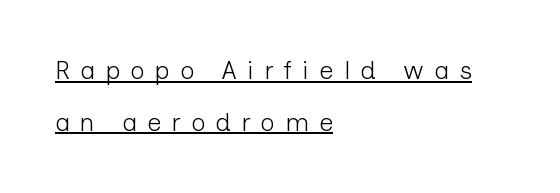
The image shows 25 px text type, upright; set left-aligned, loose line spacing (2.07x), unusually wide letter spacing (+0.41 em), underlined.
